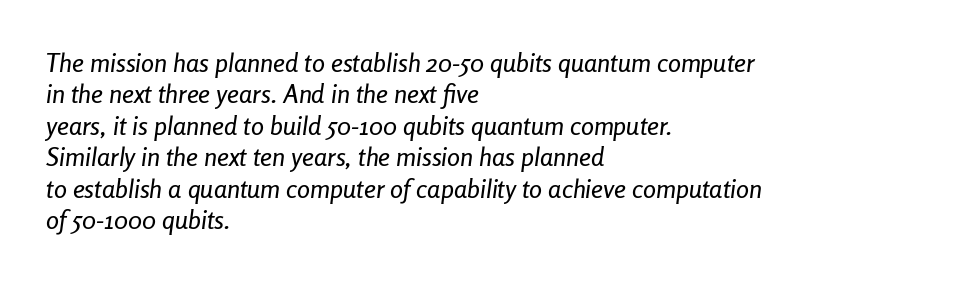
The image shows 26 px text type, italic (leaning right); set left-aligned, line spacing 1.21x, normal letter spacing, not underlined.
